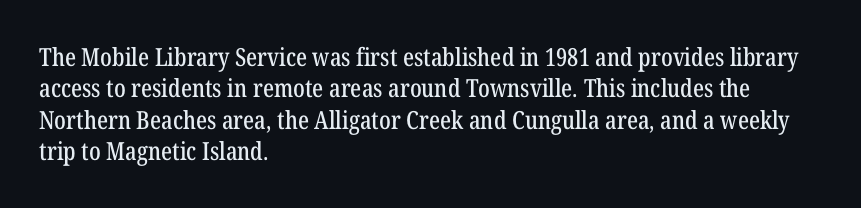
The image shows 25 px text type, upright; set left-aligned, normal line spacing (1.26x), normal letter spacing, not underlined.
